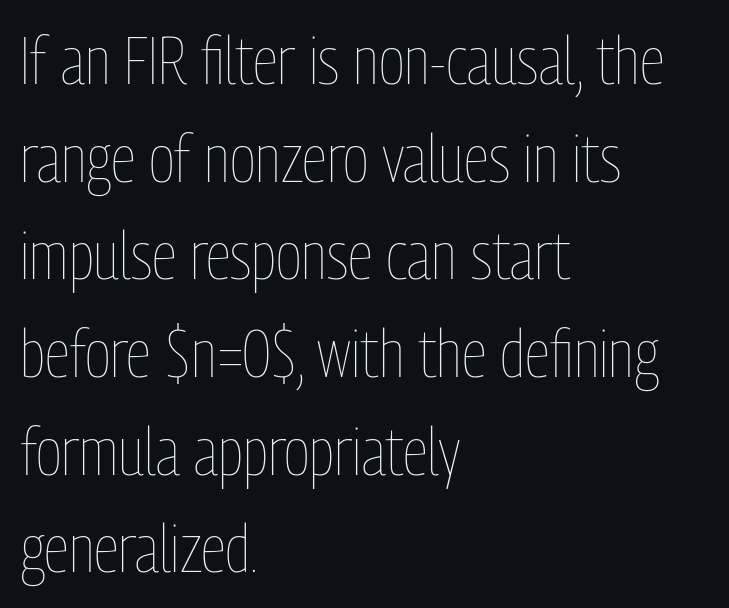
{"italic": "no", "bold": "no", "weight": "thin", "width": "condensed", "stroke_contrast": "low", "x_height": "medium", "monospaced": "no", "underline": "no", "align": "left", "line_spacing": "normal", "line_spacing_ratio": 1.48, "letter_spacing": "normal", "letter_spacing_em": 0.0, "glyph_px": 66}
